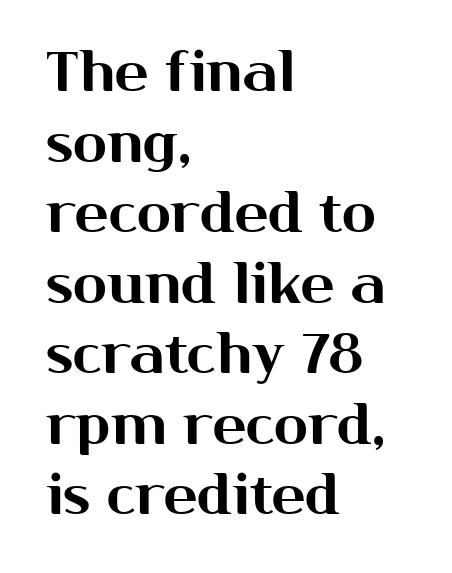
{"serif": "no", "italic": "no", "width": "normal", "stroke_contrast": "medium", "x_height": "medium", "monospaced": "no", "underline": "no", "align": "left", "line_spacing": "normal", "line_spacing_ratio": 1.26, "letter_spacing": "normal", "letter_spacing_em": 0.0, "glyph_px": 56}
